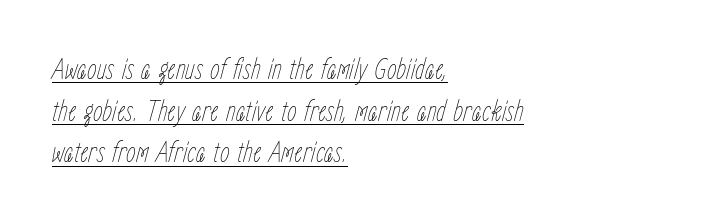
The image shows 31 px thin, condensed type, italic (leaning right); set left-aligned, normal line spacing (1.34x), normal letter spacing, underlined; low stroke contrast and a medium x-height.
